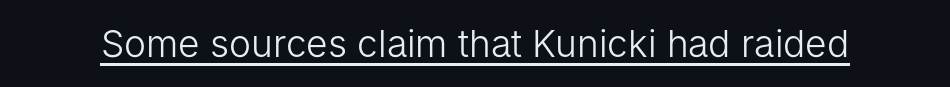
The image shows 37 px light sans-serif type, upright; set normal letter spacing, underlined; low stroke contrast and a medium x-height.
